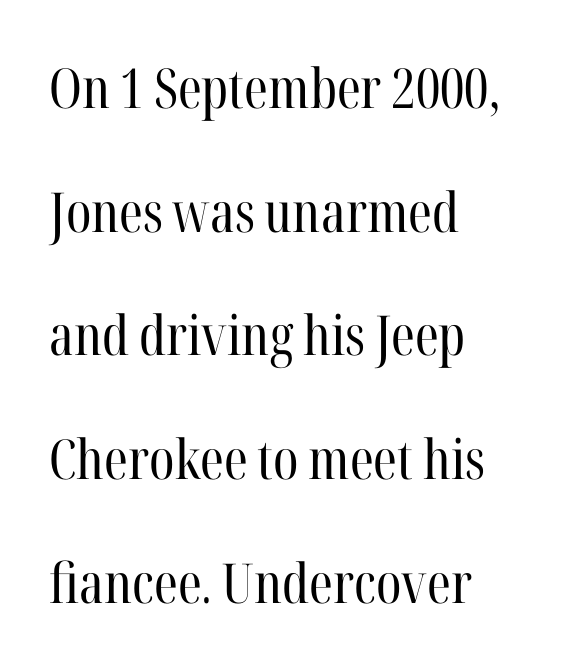
{"serif": "yes", "italic": "no", "bold": "no", "weight": "regular", "width": "condensed", "stroke_contrast": "high", "x_height": "medium", "monospaced": "no", "underline": "no", "align": "left", "line_spacing": "loose", "line_spacing_ratio": 2.25, "letter_spacing": "normal", "letter_spacing_em": 0.0, "glyph_px": 55}
